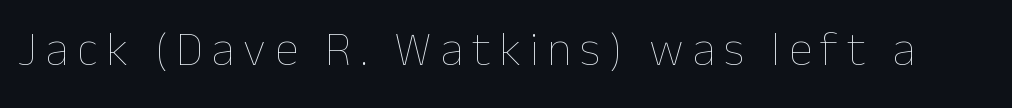
Q: Is the text bold? A: No.
Q: Is the text italic (slanted)? A: No, it is upright.
Q: Is the text underlined? A: No.
Q: Width (condensed, normal, or wide)? A: Normal.
Q: Stroke contrast? A: Low.
Q: x-height? A: Medium.
Q: Monospaced? A: No.
